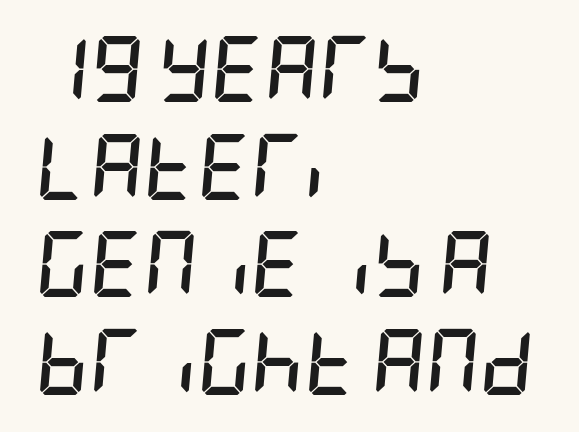
{"italic": "yes", "lean": "right", "slant_degrees": 5, "bold": "yes", "weight": "semibold", "width": "condensed", "stroke_contrast": "low", "x_height": "large", "underline": "no", "align": "left", "line_spacing": "normal", "line_spacing_ratio": 1.48, "letter_spacing": "normal", "letter_spacing_em": 0.0, "glyph_px": 66}
